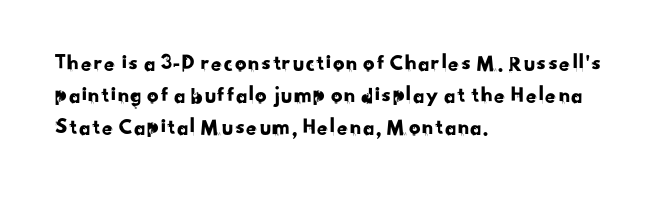
{"underline": "no", "align": "left", "line_spacing": "normal", "line_spacing_ratio": 1.4, "letter_spacing": "normal", "letter_spacing_em": 0.0, "glyph_px": 23}
